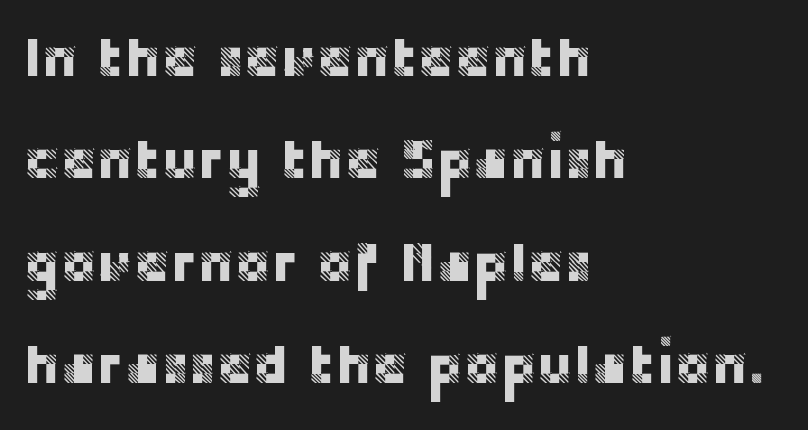
A typesetter would mark this as roman, not italic. A student would call this left alignment; a typographer would say flush left, rag right. Do the characters align in a grid? No, the font is proportional. The zone under the glyphs is completely vacant. In terms of letterspacing, this is plain default setting. Classification — sans serif.
